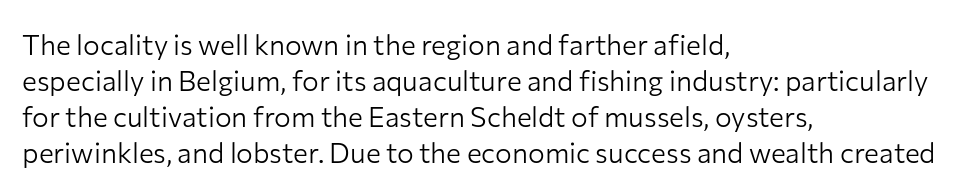
The image shows 28 px light sans-serif type, upright; set left-aligned, normal line spacing (1.28x), normal letter spacing, not underlined; low stroke contrast and a medium x-height.
